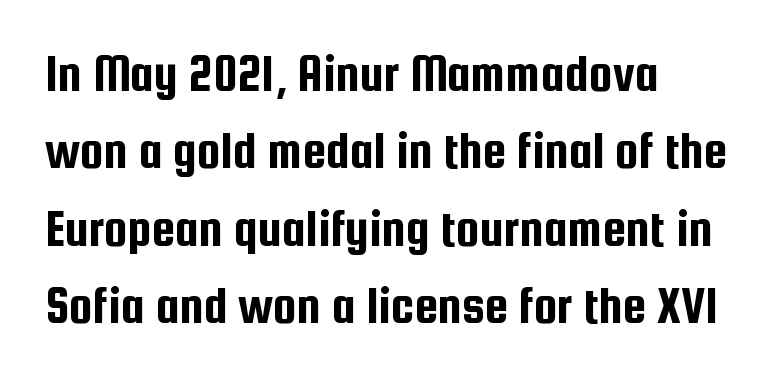
The image shows 53 px condensed sans-serif type, upright; set left-aligned, normal line spacing (1.46x), normal letter spacing, not underlined; low stroke contrast and a medium x-height.
